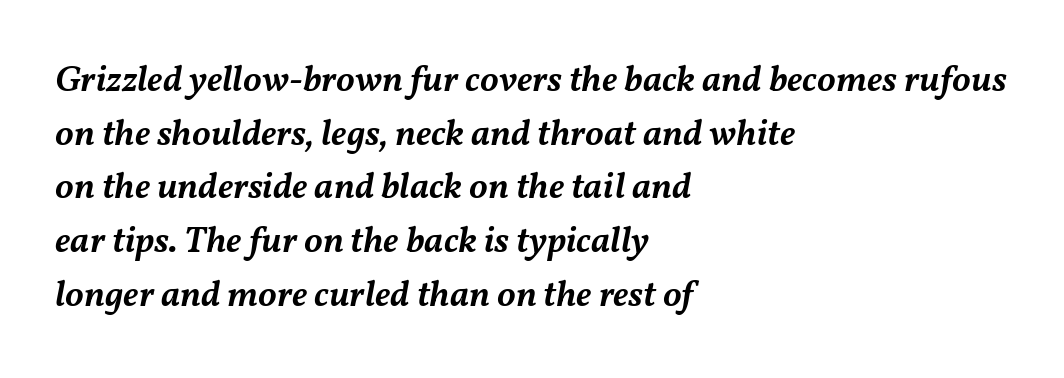
You could not count columns in this text — the font is proportionally spaced. Honestly, the letter spacing is just normal — you wouldn't notice it. Check under the words: just untouched page. Summary of weight: moderately heavy, a semibold.
